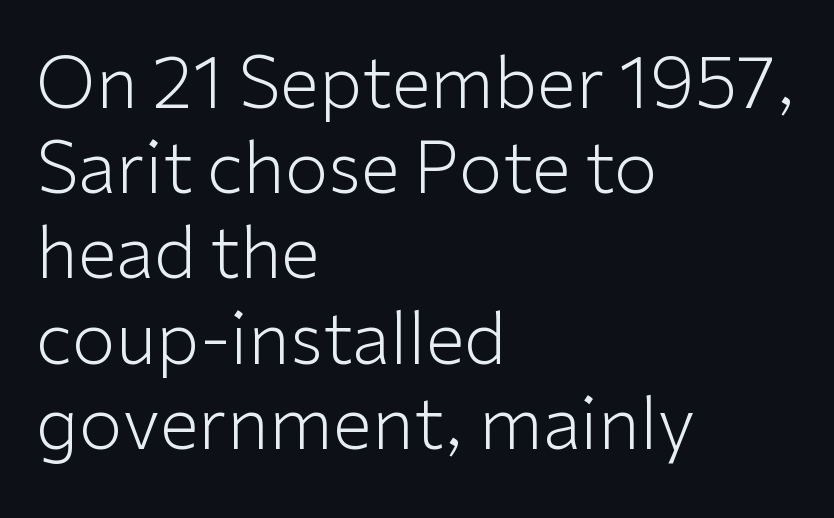
The lettering holds an erect, upright posture throughout. Lines of text with bare space underneath. The font family rendered here belongs to the sans-serif group. This sample is left-justified, so line endings fall wherever the words run out. The passage shown is typed in a proportional face where columns would drift.
